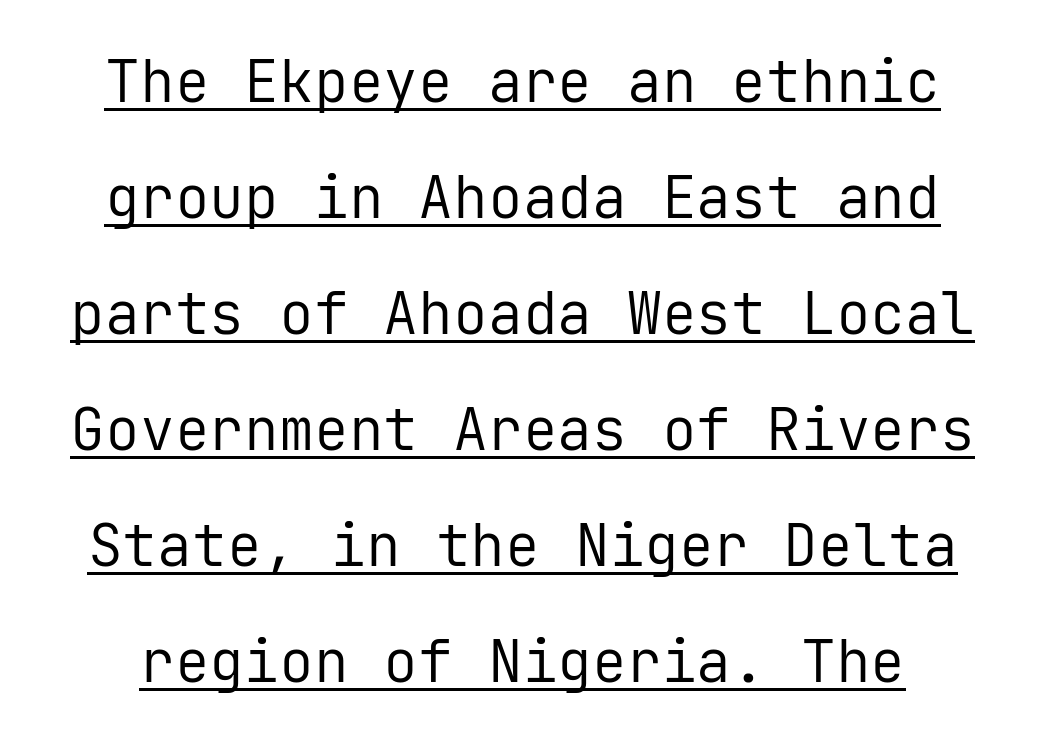
Q: Is the text bold? A: No.
Q: Is the text italic (slanted)? A: No, it is upright.
Q: Is the typeface a serif or a sans-serif typeface? A: Sans-serif.
Q: Is the text underlined? A: Yes.
Q: Is the spacing between letters normal or unusually wide? A: Normal.
Q: Is the spacing between lines tight, normal or loose? A: Loose.
Q: Width (condensed, normal, or wide)? A: Normal.
Q: Stroke contrast? A: Low.
Q: x-height? A: Medium.
Q: Monospaced? A: Yes.
